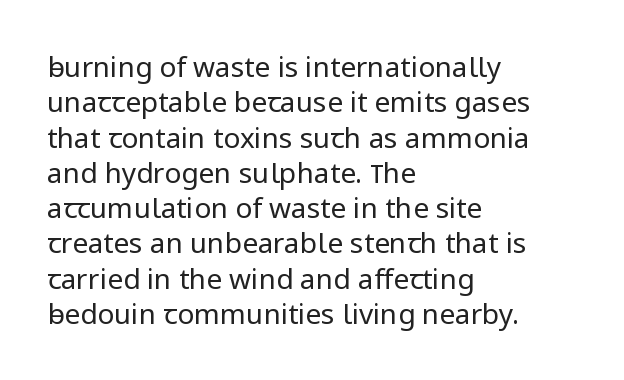
Each letter's strokes conclude bluntly, with no projecting serifs. Line starts are locked; line ends wander. This reads as an unemphasized weight, regular at the heaviest. Does extra space separate the letters? No, they use regular spacing.
